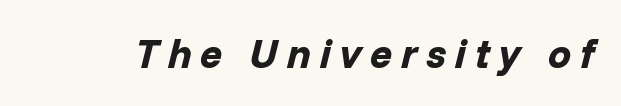
{"italic": "yes", "lean": "right", "slant_degrees": 14, "bold": "yes", "weight": "bold", "width": "normal", "stroke_contrast": "low", "x_height": "medium", "monospaced": "no", "underline": "no", "letter_spacing": "wide", "letter_spacing_em": 0.21, "glyph_px": 41}
